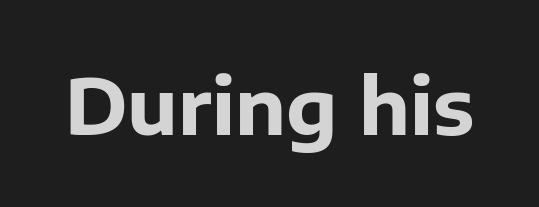
{"serif": "no", "italic": "no", "bold": "yes", "weight": "bold", "width": "normal", "stroke_contrast": "low", "x_height": "medium", "monospaced": "no", "underline": "no", "letter_spacing": "normal", "letter_spacing_em": 0.0, "glyph_px": 78}
